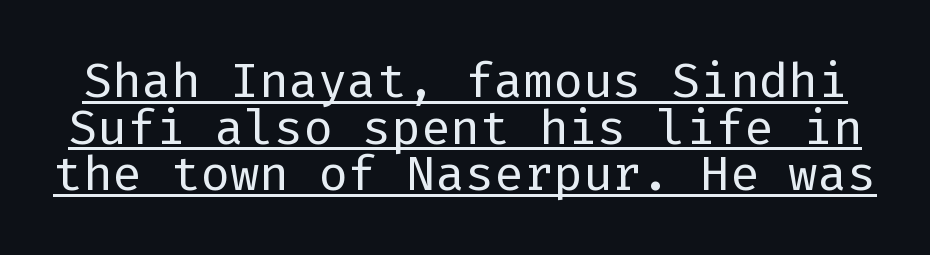
The image shows 49 px regular-weight sans-serif type, upright; set tight line spacing (0.95x), normal letter spacing, underlined; low stroke contrast and a medium x-height.
